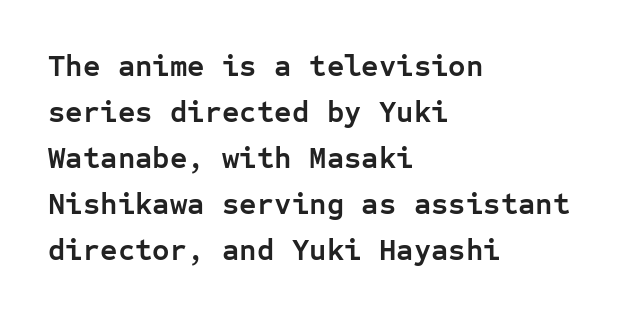
The glyphs in this specimen are sans serif. The ragged edge is on the right, which tells us the setting is flush left. Each new line begins a customary step beneath the previous one. I'd describe the lettering as bold — thick and assertive. A typesetter would call this monospace, since all characters share one set width.
